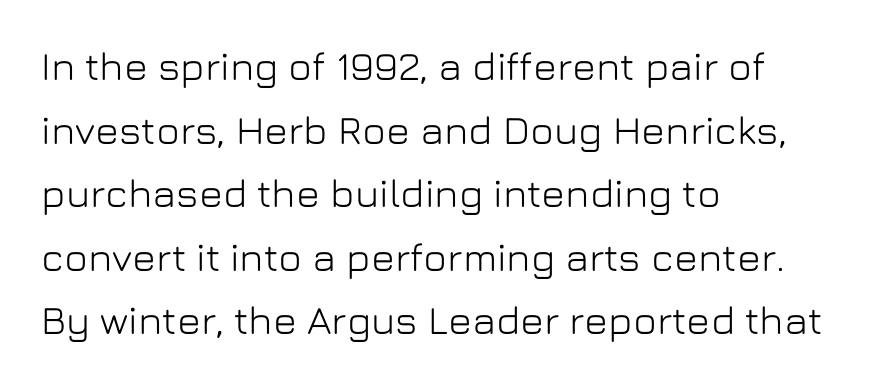
The letters advance in unequal steps, a hallmark of proportional type. There is no visible air inserted between adjacent glyphs. The passage is arranged the way most books set body copy — flush left. Italic? Not at all — the glyphs are vertical. The area under the type is left untouched.
